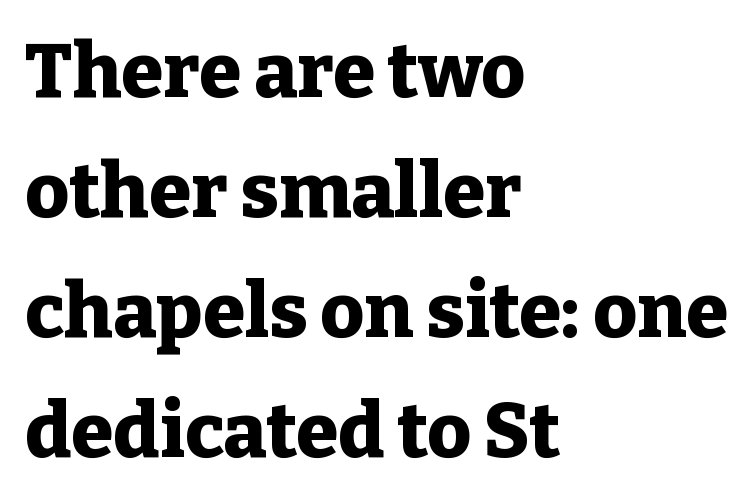
Small tapered or slab feet sit at the stroke ends, so this counts as serif. When letters stand straight like this, we call the style roman or upright. Typeset ragged right — the left edge is the straight one. Only glyphs here, with clear space below each row. You could not count columns in this text — the font is proportionally spaced.
